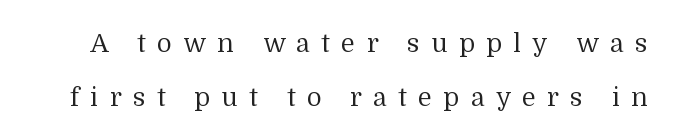
Does the leading feel generous? Absolutely, it's lavish. Students, note that the glyphs here are deliberately spaced far apart. A typesetter would mark this as roman, not italic. A bare baseline throughout the passage.
